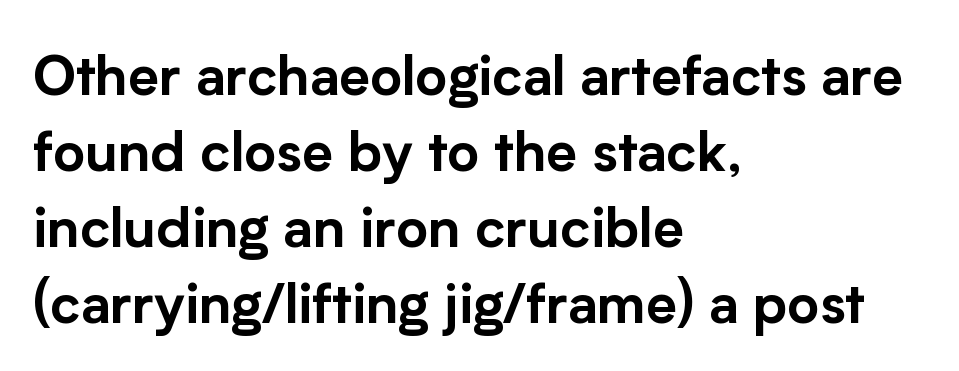
The designer went with a sans here, leaving each stem footless. This sample has the flowing, uneven cadence of proportional lettering. Tall strokes in this sample are plumb rather than angled. Honestly, there is no underline to notice here at all. The space between consecutive lines is moderate.
